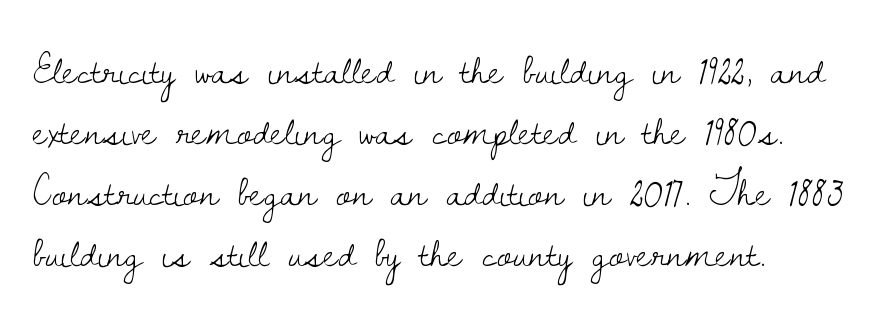
{"serif": "yes", "bold": "no", "weight": "light", "width": "normal", "stroke_contrast": "low", "x_height": "small", "monospaced": "no", "underline": "no", "align": "left", "line_spacing": "normal", "line_spacing_ratio": 1.39, "letter_spacing": "normal", "letter_spacing_em": 0.0, "glyph_px": 44}
